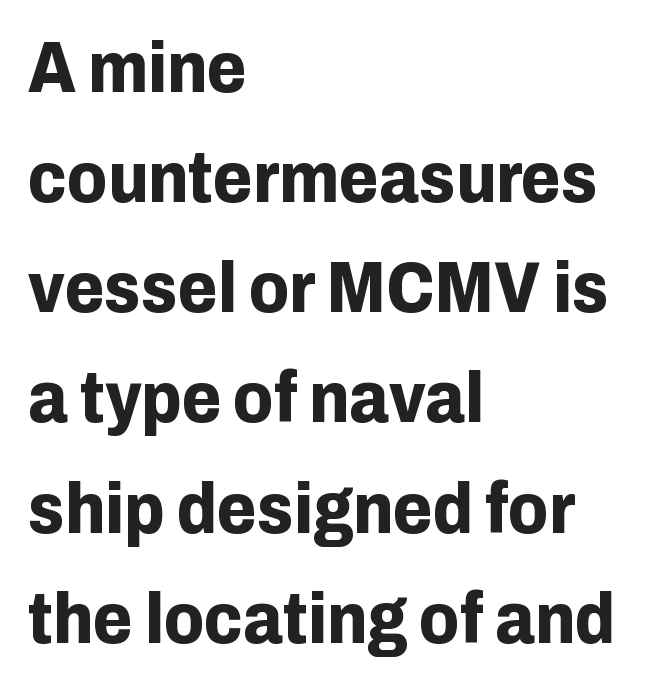
Q: Is the text bold? A: Yes.
Q: Is the text italic (slanted)? A: No, it is upright.
Q: Is the typeface a serif or a sans-serif typeface? A: Sans-serif.
Q: Is the text underlined? A: No.
Q: How is the paragraph aligned? A: Left-aligned.
Q: Is the spacing between letters normal or unusually wide? A: Normal.
Q: Is the spacing between lines tight, normal or loose? A: Normal.
Q: Width (condensed, normal, or wide)? A: Normal.
Q: Stroke contrast? A: Low.
Q: x-height? A: Medium.
Q: Monospaced? A: No.
